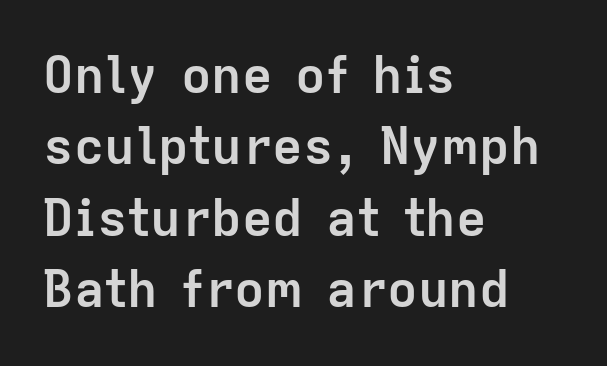
{"serif": "no", "italic": "no", "bold": "yes", "weight": "semibold", "width": "normal", "stroke_contrast": "low", "x_height": "medium", "monospaced": "no", "underline": "no", "align": "left", "line_spacing": "normal", "line_spacing_ratio": 1.4, "letter_spacing": "normal", "letter_spacing_em": 0.0, "glyph_px": 51}
